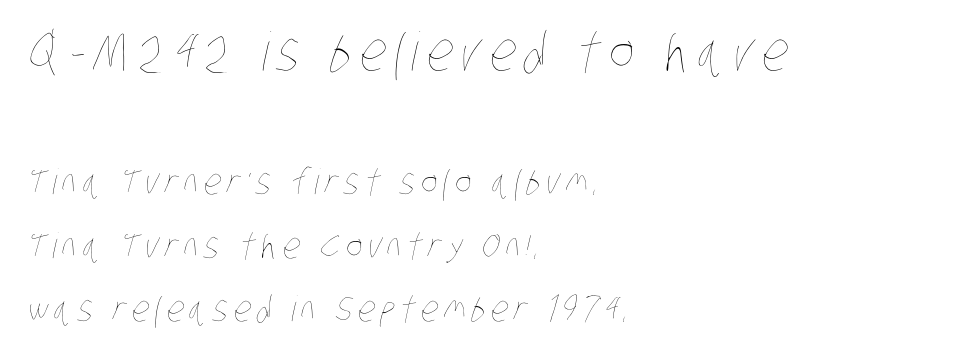
Q: Is the text bold? A: No.
Q: Is the text underlined? A: No.
Q: How is the paragraph aligned? A: Left-aligned.
Q: Which block of text is set in a larger size, the first (top) or the second (bottom)? A: The first (top) one.
Q: Width (condensed, normal, or wide)? A: Condensed.
Q: Stroke contrast? A: Low.
Q: x-height? A: Large.
Q: Monospaced? A: No.
